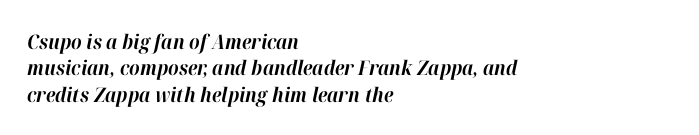
The string is rendered with underlining switched off. Typographic density is high because the face is bold. What's the leading like? Ordinary, nothing unusual. Tracking value appears to be zero — textbook default spacing. The text carries the slant typical of an italic or oblique font. The rag falls on the right side of this text block.
